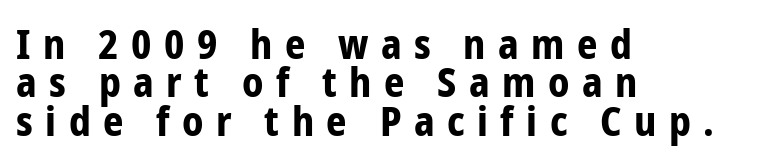
The characters display no serif detailing; their extremities are plain. Line beginnings align vertically; line endings do not. The tracking jumps out immediately: characters are airy and widely separated. Each glyph is drawn with heavy, bold strokes. The letters stand upright; this is a roman face.
